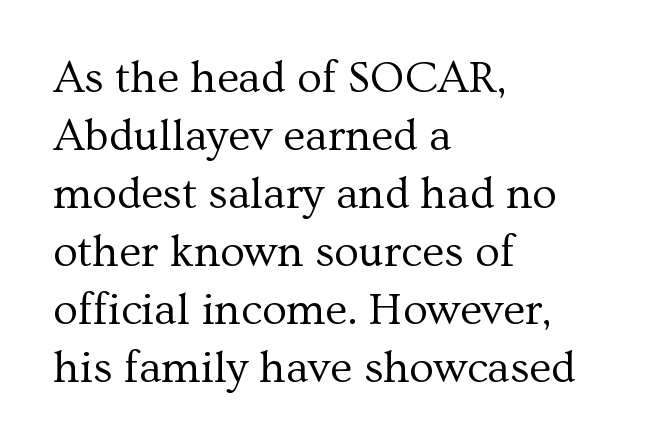
The image shows 45 px regular-weight serif type, upright; set left-aligned, normal line spacing (1.29x), normal letter spacing, not underlined; medium stroke contrast and a medium x-height.
